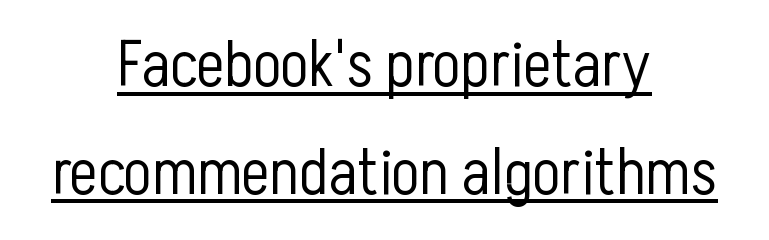
The image shows 66 px light, condensed sans-serif type, upright; set centered, normal line spacing (1.63x), normal letter spacing, underlined; low stroke contrast and a medium x-height.
